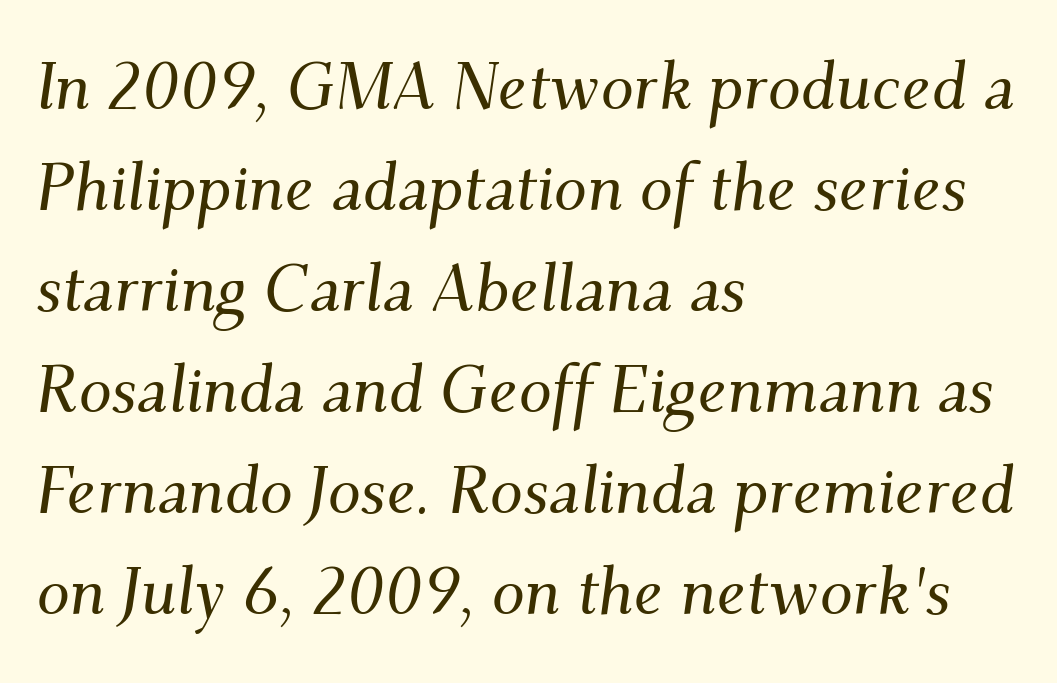
{"serif": "yes", "italic": "yes", "lean": "right", "slant_degrees": 9, "width": "normal", "stroke_contrast": "medium", "x_height": "small", "monospaced": "no", "underline": "no", "align": "left", "line_spacing": "normal", "line_spacing_ratio": 1.53, "letter_spacing": "normal", "letter_spacing_em": 0.0, "glyph_px": 66}
